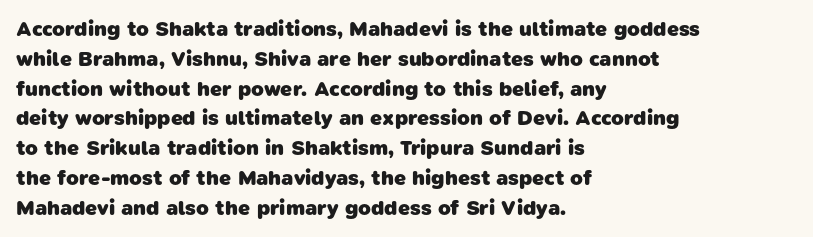
Q: Is the text bold? A: Yes.
Q: Is the text underlined? A: No.
Q: How is the paragraph aligned? A: Left-aligned.
Q: Is the spacing between letters normal or unusually wide? A: Normal.
Q: Is the spacing between lines tight, normal or loose? A: Normal.
